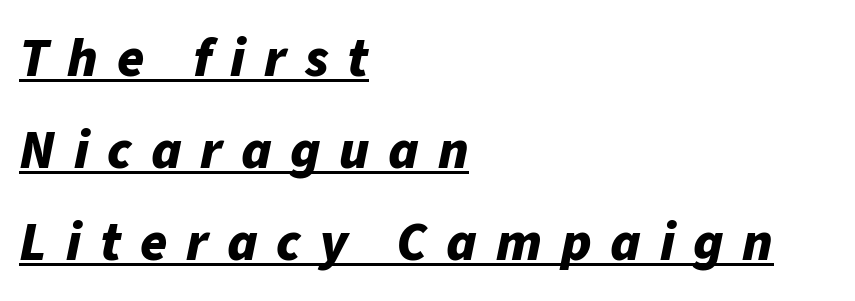
Q: Is the text bold? A: Yes.
Q: Is the text italic (slanted)? A: Yes, it leans right by about 11 degrees.
Q: Is the text underlined? A: Yes.
Q: How is the paragraph aligned? A: Left-aligned.
Q: Is the spacing between letters normal or unusually wide? A: Unusually wide.
Q: Is the spacing between lines tight, normal or loose? A: Normal.
Q: Width (condensed, normal, or wide)? A: Normal.
Q: Stroke contrast? A: Low.
Q: x-height? A: Medium.
Q: Monospaced? A: No.
